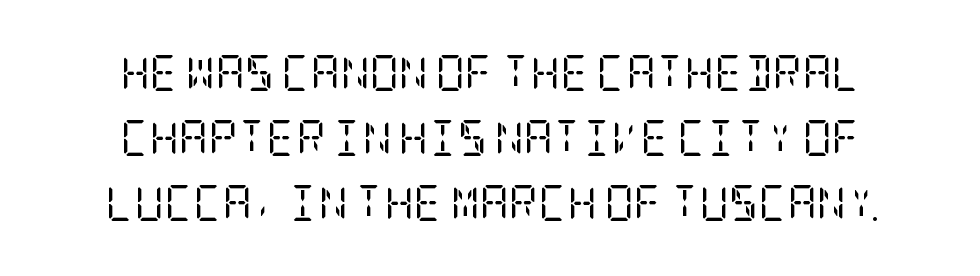
{"serif": "yes", "italic": "no", "bold": "no", "weight": "regular", "width": "condensed", "stroke_contrast": "low", "x_height": "large", "underline": "no", "line_spacing_ratio": 1.8, "letter_spacing": "normal", "letter_spacing_em": 0.0, "glyph_px": 36}
